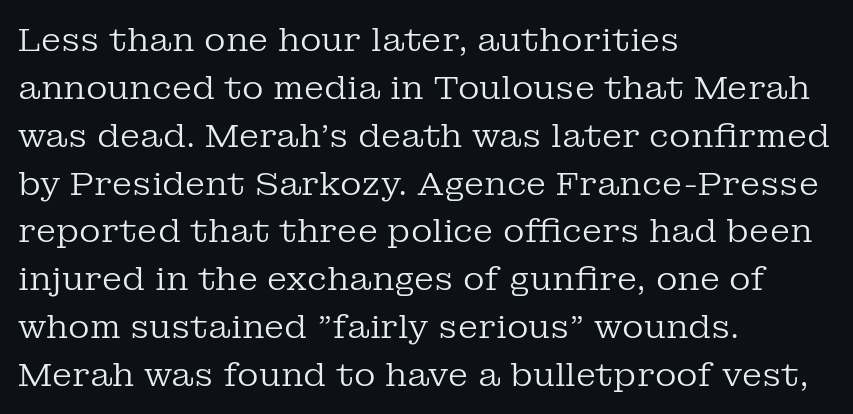
Q: Is the text bold? A: No.
Q: Is the text italic (slanted)? A: No, it is upright.
Q: Is the typeface a serif or a sans-serif typeface? A: Serif.
Q: Is the text underlined? A: No.
Q: How is the paragraph aligned? A: Left-aligned.
Q: Is the spacing between letters normal or unusually wide? A: Normal.
Q: Is the spacing between lines tight, normal or loose? A: Normal.
Q: Width (condensed, normal, or wide)? A: Normal.
Q: Stroke contrast? A: Low.
Q: x-height? A: Medium.
Q: Monospaced? A: No.
